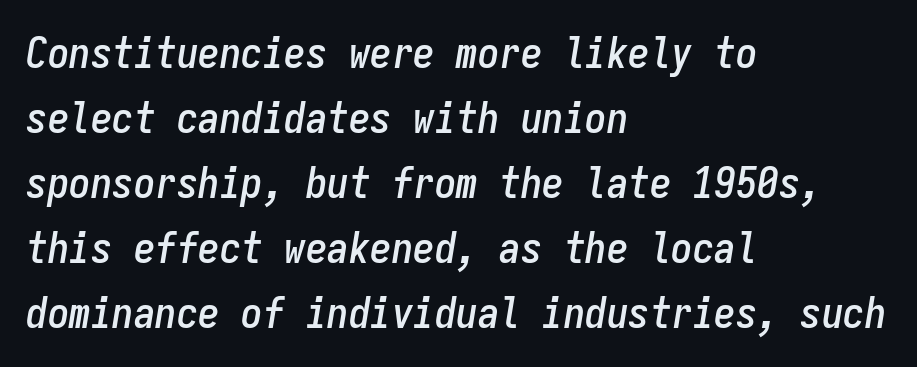
{"italic": "yes", "lean": "right", "slant_degrees": 9, "width": "condensed", "stroke_contrast": "low", "x_height": "medium", "monospaced": "yes", "underline": "no", "align": "left", "line_spacing": "normal", "line_spacing_ratio": 1.51, "letter_spacing": "normal", "letter_spacing_em": 0.0, "glyph_px": 43}
